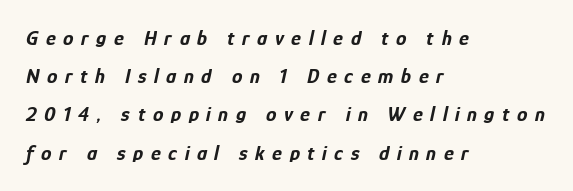
Q: Is the text bold? A: Yes.
Q: Is the text italic (slanted)? A: Yes, it leans right by about 12 degrees.
Q: Is the text underlined? A: No.
Q: How is the paragraph aligned? A: Left-aligned.
Q: Is the spacing between letters normal or unusually wide? A: Unusually wide.
